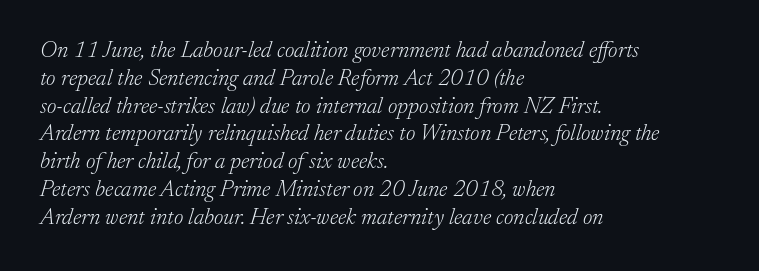
The image shows 23 px text type, italic (leaning right); set left-aligned, line spacing 1.21x, normal letter spacing, not underlined.
